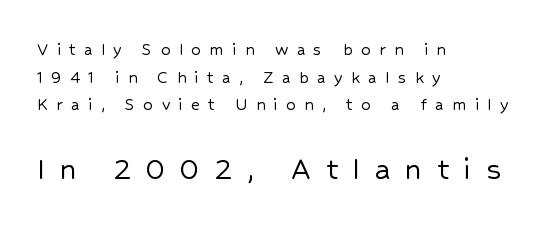
{"serif": "no", "italic": "no", "width": "normal", "stroke_contrast": "low", "x_height": "medium", "monospaced": "no", "underline": "no", "align": "left", "line_spacing": "normal", "line_spacing_ratio": 1.46, "letter_spacing": "wide", "letter_spacing_em": 0.44, "larger_block": "second", "size_ratio": 1.79, "glyph_px": 34}
